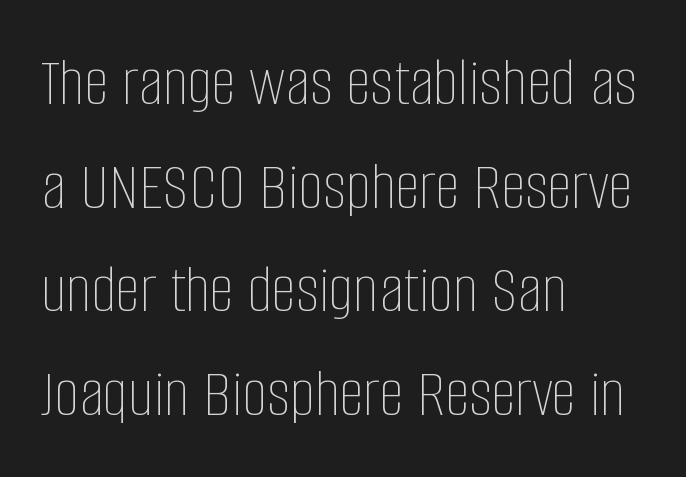
Q: Is the text bold? A: No.
Q: Is the text italic (slanted)? A: No, it is upright.
Q: Is the text underlined? A: No.
Q: How is the paragraph aligned? A: Left-aligned.
Q: Is the spacing between letters normal or unusually wide? A: Normal.
Q: Is the spacing between lines tight, normal or loose? A: Normal.
Q: Width (condensed, normal, or wide)? A: Condensed.
Q: Stroke contrast? A: Low.
Q: x-height? A: Large.
Q: Monospaced? A: No.
